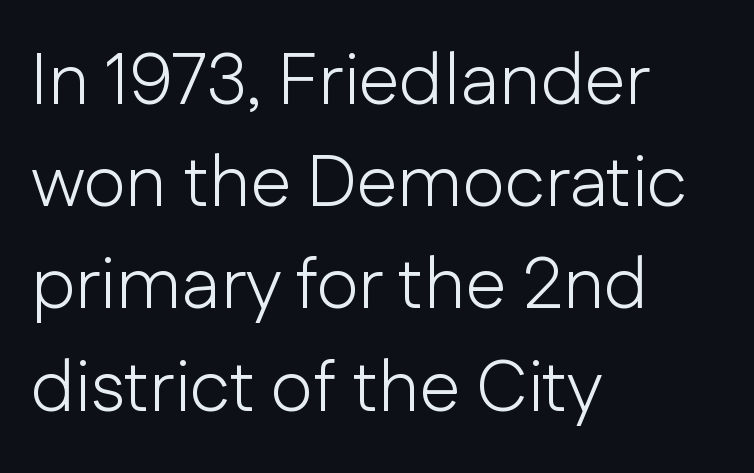
The image shows 73 px light sans-serif type, upright; set left-aligned, normal line spacing (1.4x), normal letter spacing, not underlined; low stroke contrast and a medium x-height.
